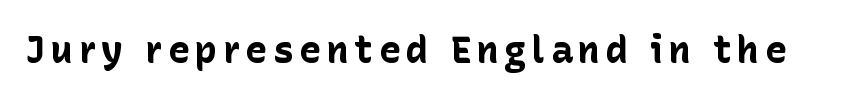
Every letter is thick-stroked: bold, no question. Vertical strokes here are truly vertical. Nope, no serifs anywhere on these letters. Do the characters align in a grid? No, the font is proportional.
